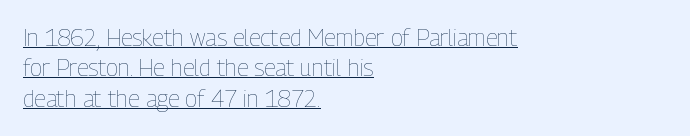
{"italic": "no", "bold": "no", "underline": "yes", "align": "left", "line_spacing": "normal", "line_spacing_ratio": 1.32, "letter_spacing": "normal", "letter_spacing_em": 0.0, "glyph_px": 23}
